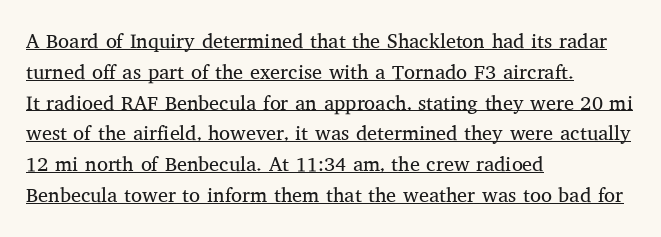
{"italic": "no", "bold": "no", "underline": "yes", "align": "left", "line_spacing": "normal", "line_spacing_ratio": 1.54, "letter_spacing": "normal", "letter_spacing_em": 0.0, "glyph_px": 20}
